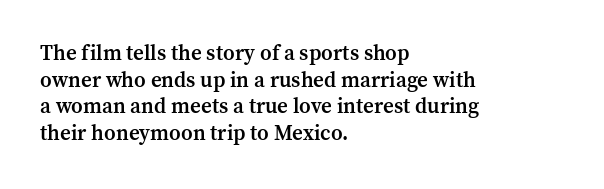
Casual observation: everything's shoved over to the left. Horizontal bands of white between lines are of average thickness. Tracking value appears to be zero — textbook default spacing. The letters stand straight up with perfectly vertical stems. Compared with an ordinary text face, these strokes are moderately heavier — a semibold. Anything drawn beneath the words? Only blank space.
